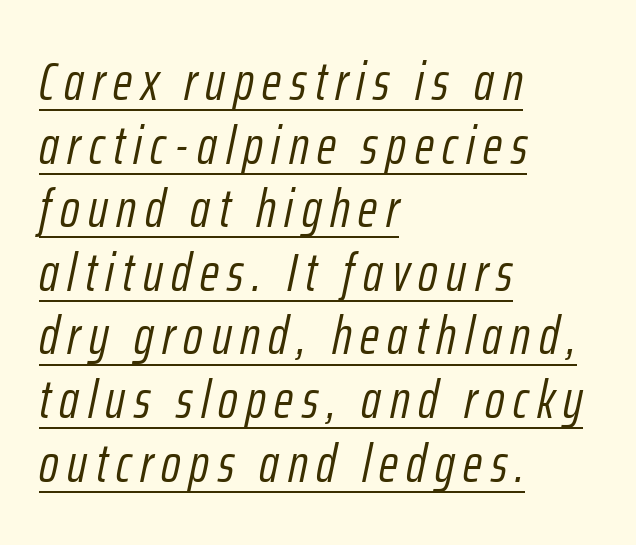
The image shows 53 px light, condensed type, italic (leaning right); set left-aligned, line spacing 1.2x, underlined; low stroke contrast and a medium x-height.
